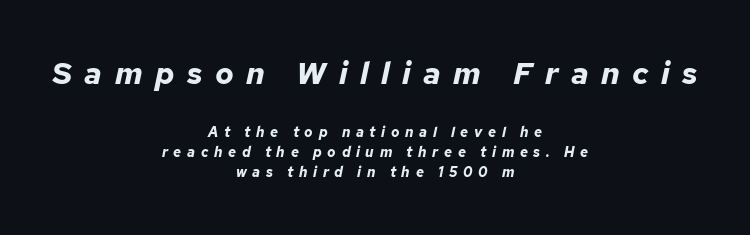
Glyph-to-glyph distance is far greater than everyday printed text. Leftover space on each line is divided equally before and after the words. A clean baseline with only descenders dipping below it. Caption: bold face, heavy strokes. Varying glyph widths throughout — classic text-font behaviour. Italic? Definitely — the glyphs are oblique.
